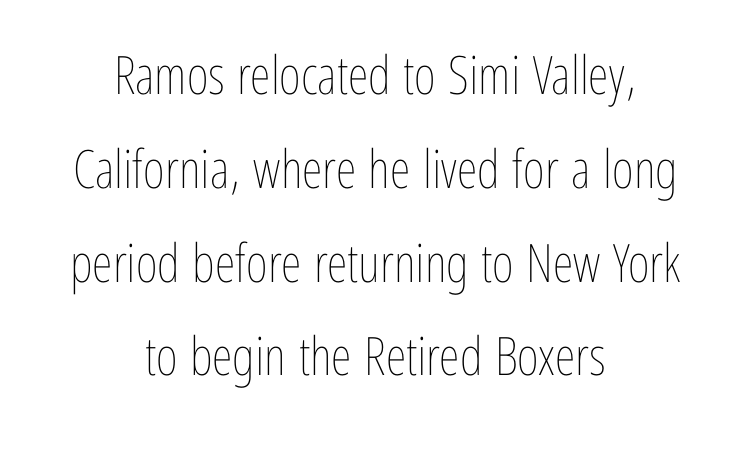
{"italic": "no", "bold": "no", "weight": "thin", "width": "condensed", "stroke_contrast": "low", "x_height": "medium", "monospaced": "no", "underline": "no", "align": "center", "line_spacing_ratio": 1.77, "letter_spacing": "normal", "letter_spacing_em": 0.0, "glyph_px": 53}
